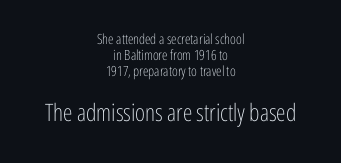
The zone under the glyphs is completely vacant. Between one letter and the next there's only the usual sliver of space. This is not heavy type; no bold has been used. Teacher's note: observe the equal gaps on both sides — that is centered alignment. Whoever set this made the second block the dominant, larger element. Interline gaps are noticeably narrow in this sample.
